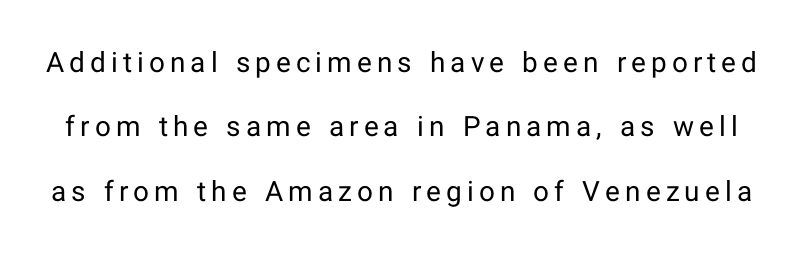
The image shows 28 px regular-weight sans-serif type, upright; set loose line spacing (2.3x), not underlined; low stroke contrast and a medium x-height.
